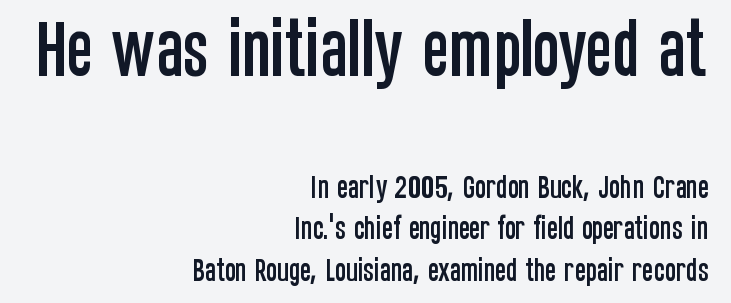
Q: Is the text italic (slanted)? A: No, it is upright.
Q: Is the typeface a serif or a sans-serif typeface? A: Sans-serif.
Q: Is the text underlined? A: No.
Q: How is the paragraph aligned? A: Right-aligned.
Q: Is the spacing between letters normal or unusually wide? A: Normal.
Q: Is the spacing between lines tight, normal or loose? A: Normal.
Q: Which block of text is set in a larger size, the first (top) or the second (bottom)? A: The first (top) one.
Q: Width (condensed, normal, or wide)? A: Condensed.
Q: Stroke contrast? A: Low.
Q: x-height? A: Large.
Q: Monospaced? A: No.
